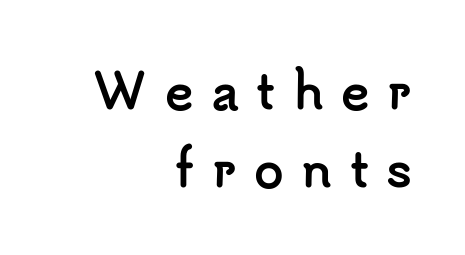
{"serif": "no", "italic": "no", "bold": "yes", "weight": "semibold", "width": "normal", "stroke_contrast": "low", "x_height": "small", "monospaced": "no", "underline": "no", "align": "right", "line_spacing": "normal", "line_spacing_ratio": 1.63, "letter_spacing": "wide", "letter_spacing_em": 0.36, "glyph_px": 48}
